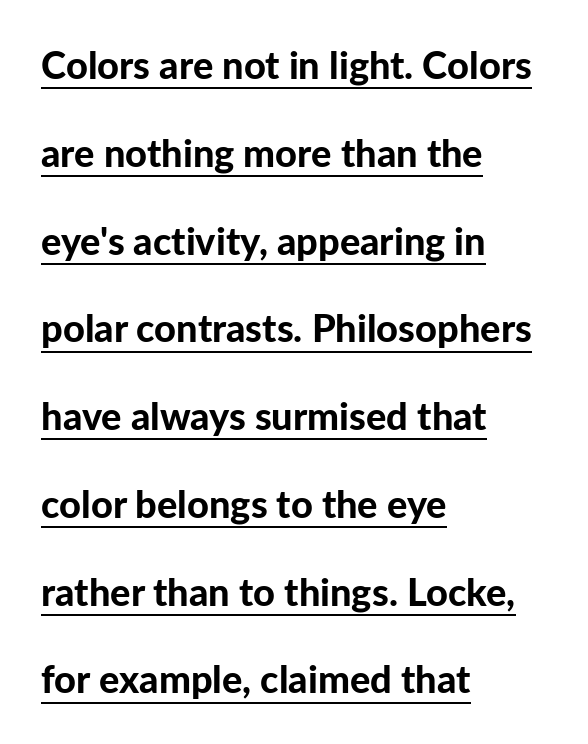
{"serif": "no", "italic": "no", "bold": "yes", "weight": "bold", "width": "normal", "stroke_contrast": "low", "x_height": "medium", "monospaced": "no", "underline": "yes", "align": "left", "line_spacing": "loose", "line_spacing_ratio": 2.31, "letter_spacing": "normal", "letter_spacing_em": 0.0, "glyph_px": 38}
